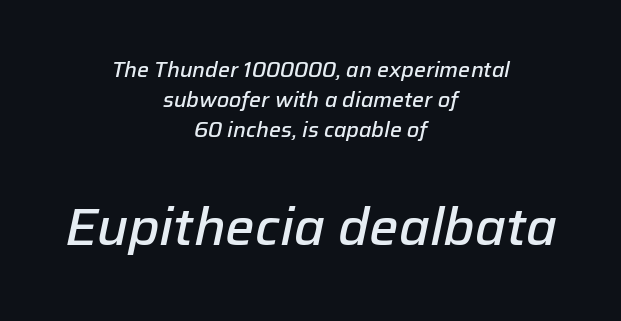
The typesetting leans somewhat heavy: a semibold. The space beneath each line is pristine and unruled. Varying glyph widths throughout — classic text-font behaviour. Words appear dense and cohesive because spacing is normal. Alignment: centered.
